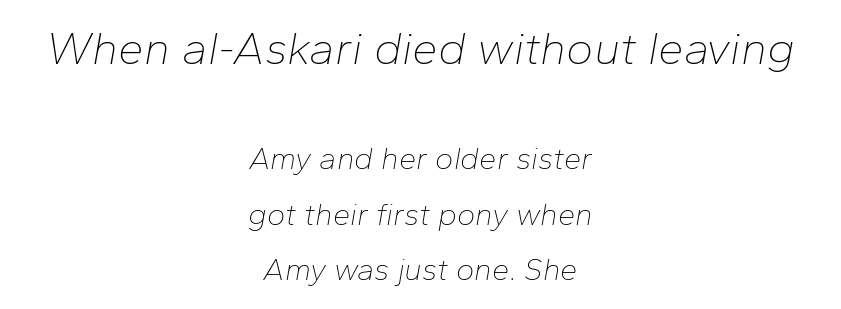
{"italic": "yes", "lean": "right", "slant_degrees": 10, "bold": "no", "weight": "thin", "width": "normal", "stroke_contrast": "low", "x_height": "medium", "monospaced": "no", "underline": "no", "align": "center", "line_spacing_ratio": 1.79, "letter_spacing": "normal", "letter_spacing_em": 0.0, "larger_block": "first", "size_ratio": 1.48, "glyph_px": 46}
